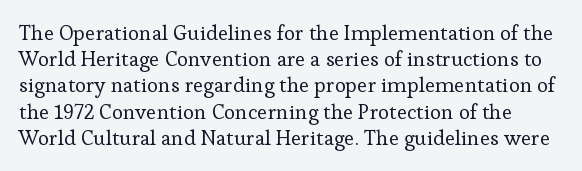
{"italic": "no", "bold": "no", "underline": "no", "line_spacing": "normal", "line_spacing_ratio": 1.25, "letter_spacing": "normal", "letter_spacing_em": 0.0, "glyph_px": 21}
